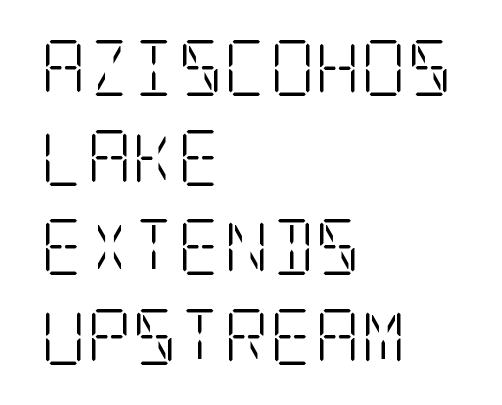
Q: Is the text bold? A: No.
Q: Is the text italic (slanted)? A: No, it is upright.
Q: Is the typeface a serif or a sans-serif typeface? A: Serif.
Q: Is the text underlined? A: No.
Q: How is the paragraph aligned? A: Left-aligned.
Q: Is the spacing between letters normal or unusually wide? A: Normal.
Q: Is the spacing between lines tight, normal or loose? A: Normal.
Q: Width (condensed, normal, or wide)? A: Condensed.
Q: Stroke contrast? A: Low.
Q: x-height? A: Large.
